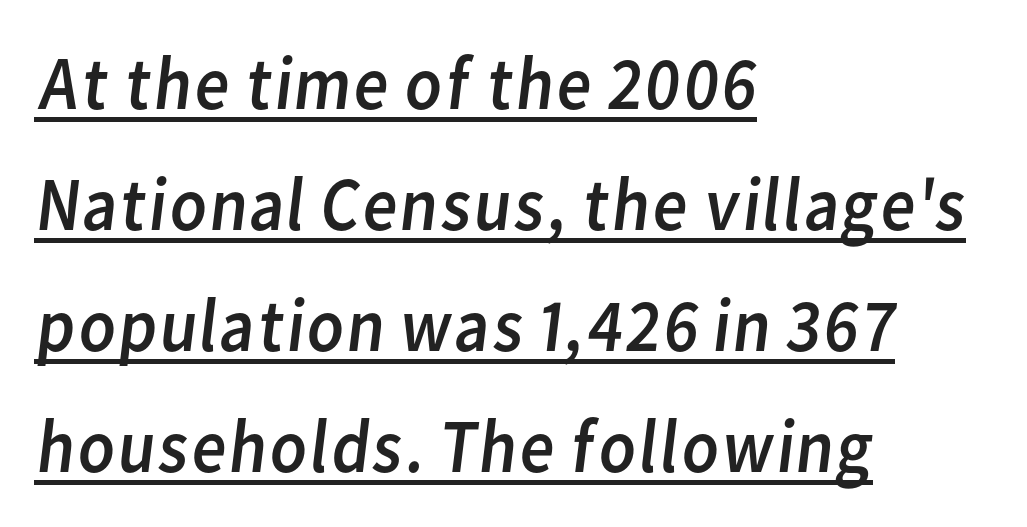
Q: Is the text bold? A: No.
Q: Is the typeface a serif or a sans-serif typeface? A: Sans-serif.
Q: Is the text underlined? A: Yes.
Q: How is the paragraph aligned? A: Left-aligned.
Q: Is the spacing between letters normal or unusually wide? A: Normal.
Q: Is the spacing between lines tight, normal or loose? A: Normal.
Q: Width (condensed, normal, or wide)? A: Normal.
Q: Stroke contrast? A: Low.
Q: x-height? A: Medium.
Q: Monospaced? A: No.
